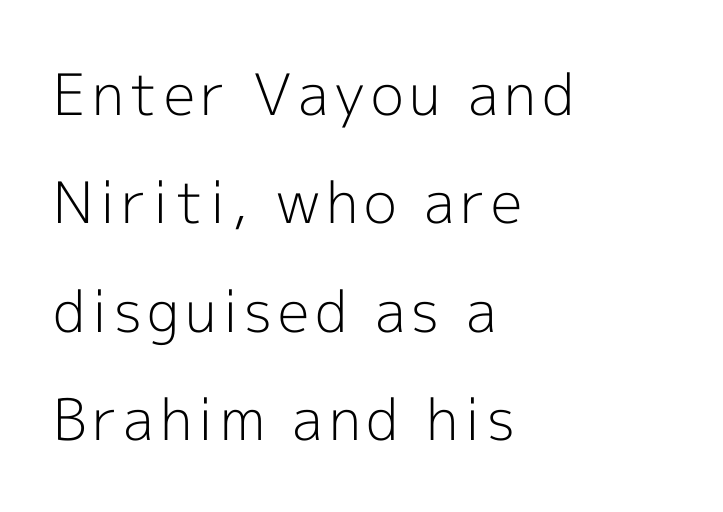
Q: Is the text bold? A: No.
Q: Is the text italic (slanted)? A: No, it is upright.
Q: Is the typeface a serif or a sans-serif typeface? A: Sans-serif.
Q: Is the text underlined? A: No.
Q: How is the paragraph aligned? A: Left-aligned.
Q: Is the spacing between lines tight, normal or loose? A: Loose.
Q: Width (condensed, normal, or wide)? A: Normal.
Q: x-height? A: Medium.
Q: Monospaced? A: No.
